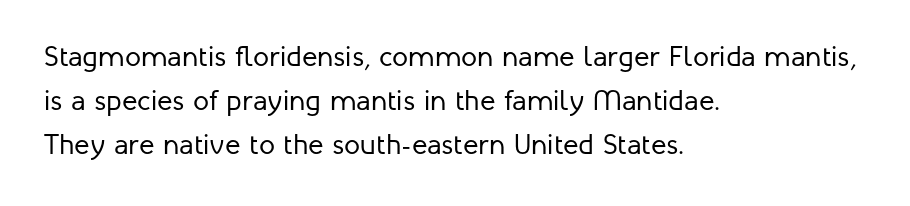
{"serif": "no", "italic": "no", "bold": "no", "weight": "regular", "width": "normal", "stroke_contrast": "low", "x_height": "medium", "monospaced": "no", "underline": "no", "align": "left", "line_spacing": "normal", "line_spacing_ratio": 1.51, "letter_spacing": "normal", "letter_spacing_em": 0.0, "glyph_px": 29}
